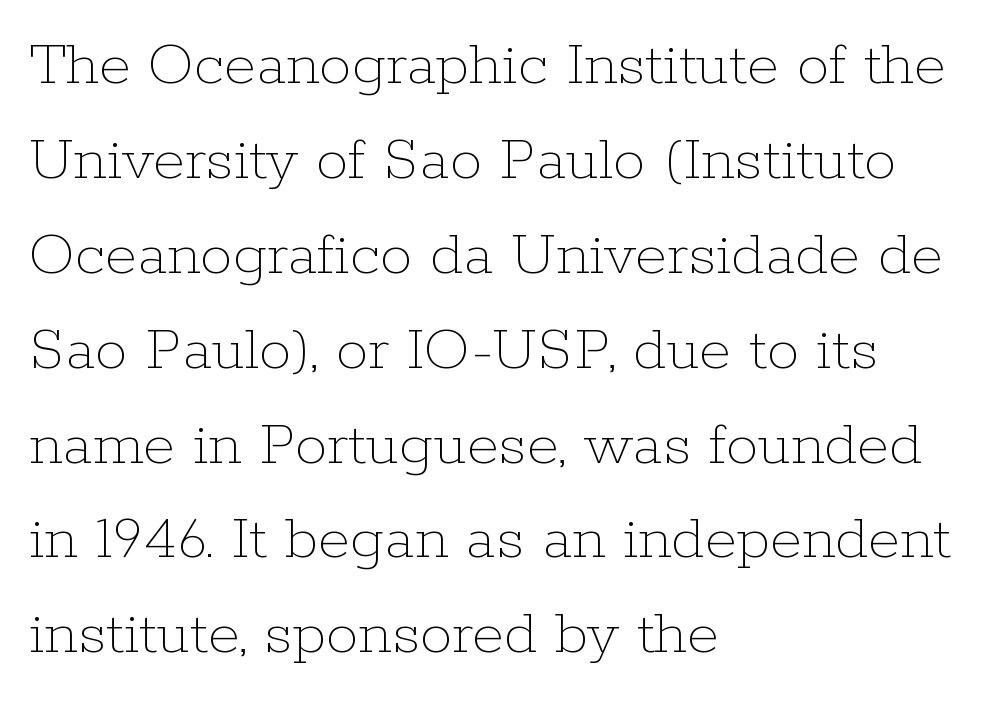
{"italic": "no", "bold": "no", "weight": "thin", "width": "normal", "stroke_contrast": "low", "x_height": "medium", "monospaced": "no", "underline": "no", "align": "left", "line_spacing": "normal", "line_spacing_ratio": 1.46, "letter_spacing": "normal", "letter_spacing_em": 0.0, "glyph_px": 65}
